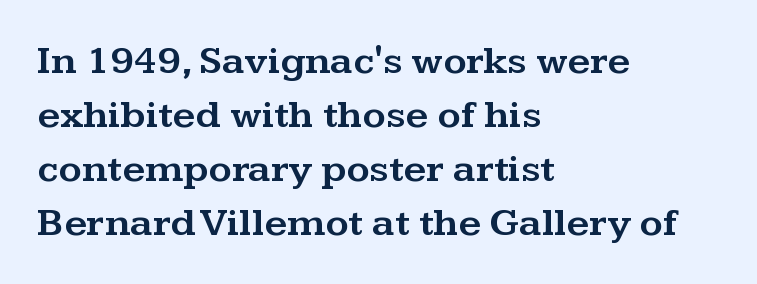
Layout note: lines flush left. Unmarked baselines from the first word to the last. This sample uses an upright cut, with every glyph sitting square on the baseline. Does the type have serifs? Yes, each stem ends in a small foot. Varying glyph widths throughout — classic text-font behaviour.
